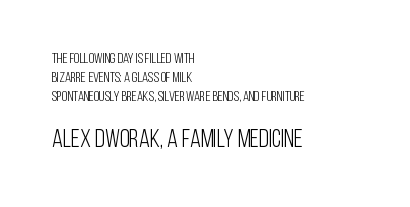
Q: Is the text bold? A: No.
Q: Is the text italic (slanted)? A: No, it is upright.
Q: Is the text underlined? A: No.
Q: How is the paragraph aligned? A: Left-aligned.
Q: Is the spacing between letters normal or unusually wide? A: Normal.
Q: Is the spacing between lines tight, normal or loose? A: Normal.
Q: Which block of text is set in a larger size, the first (top) or the second (bottom)? A: The second (bottom) one.
